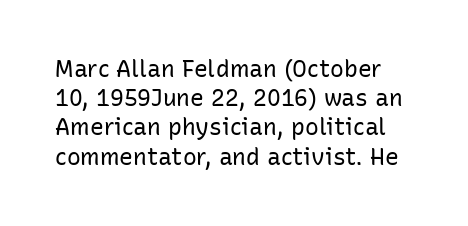
Type without underlining. What stands out about the letter spacing? Nothing — it is the standard amount. The lines sit at an ordinary, default distance from one another. No letter is thick-stroked: the sample isn't bold. A roman cut, with each character standing at attention.
